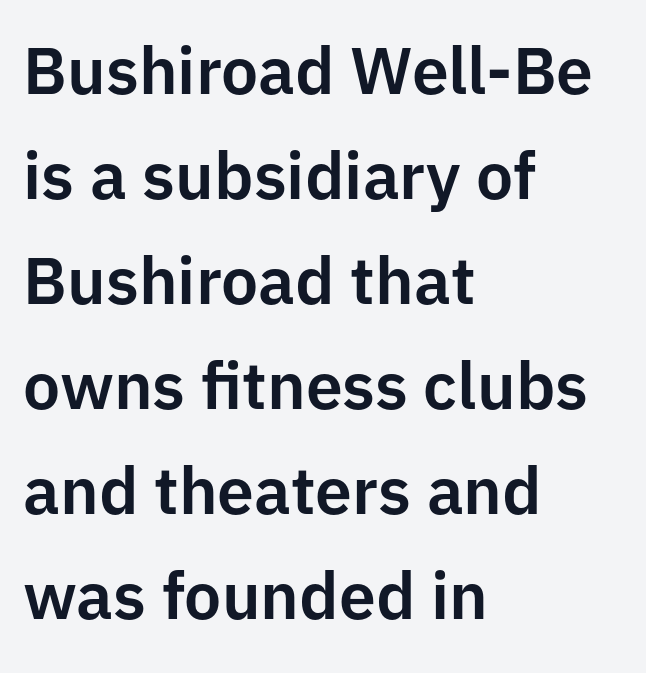
{"serif": "no", "italic": "no", "width": "normal", "stroke_contrast": "low", "x_height": "medium", "monospaced": "no", "underline": "no", "align": "left", "line_spacing": "normal", "line_spacing_ratio": 1.59, "letter_spacing": "normal", "letter_spacing_em": 0.0, "glyph_px": 66}
